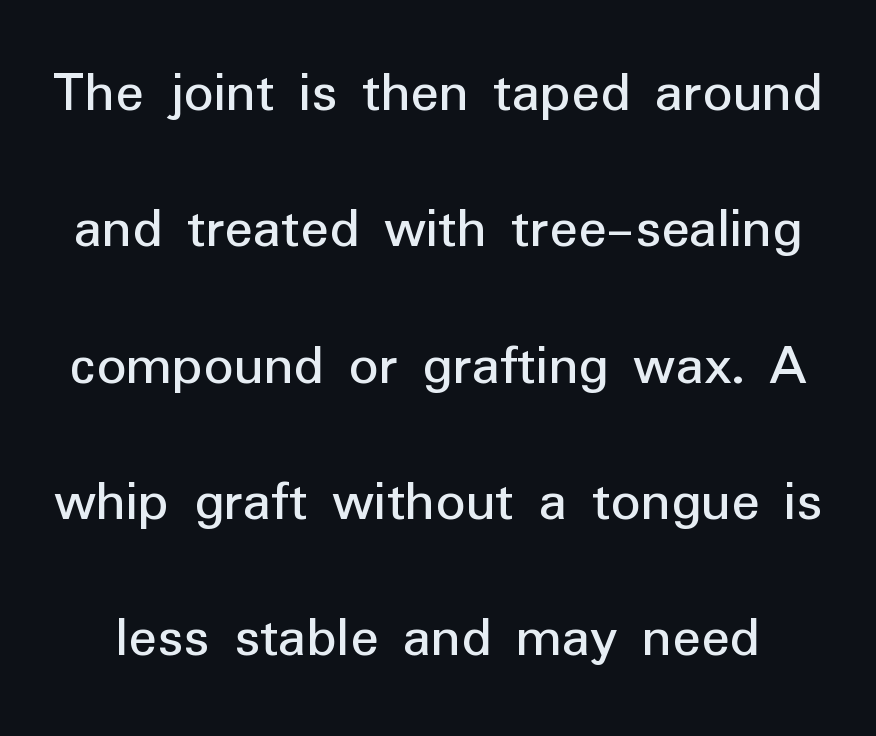
Q: Is the text italic (slanted)? A: No, it is upright.
Q: Is the typeface a serif or a sans-serif typeface? A: Sans-serif.
Q: Is the text underlined? A: No.
Q: Is the spacing between letters normal or unusually wide? A: Normal.
Q: Is the spacing between lines tight, normal or loose? A: Loose.
Q: Width (condensed, normal, or wide)? A: Normal.
Q: Stroke contrast? A: Low.
Q: x-height? A: Medium.
Q: Monospaced? A: No.
